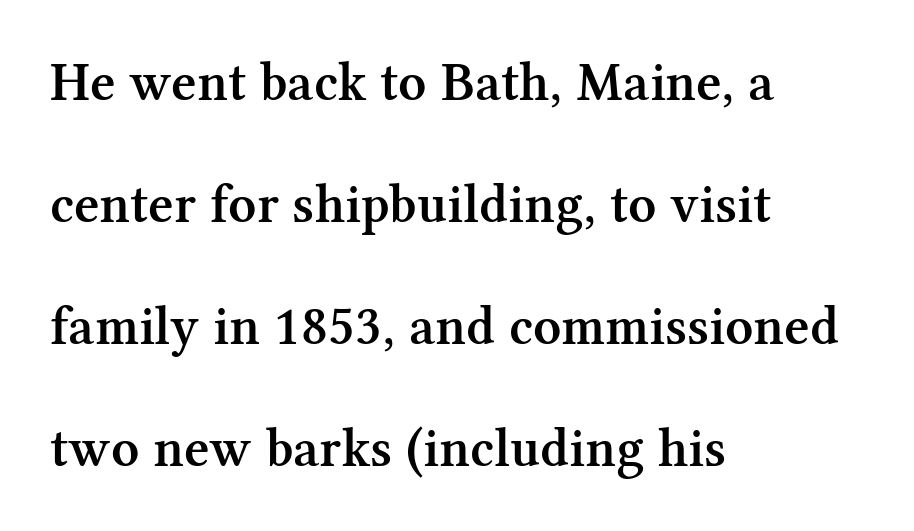
{"serif": "yes", "italic": "no", "bold": "semi", "weight": "semibold", "width": "normal", "stroke_contrast": "medium", "x_height": "medium", "monospaced": "no", "underline": "no", "align": "left", "line_spacing": "loose", "line_spacing_ratio": 2.22, "letter_spacing": "normal", "letter_spacing_em": 0.0, "glyph_px": 55}
